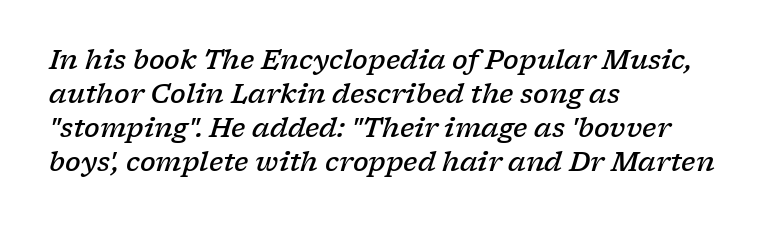
A semibold gives these letters moderate extra thickness, short of bold. Spacing between characters is what you'd get straight out of the box. The gap between lines stays unmarked. Leading: standard. Rendered with sloped, italic letterforms.
